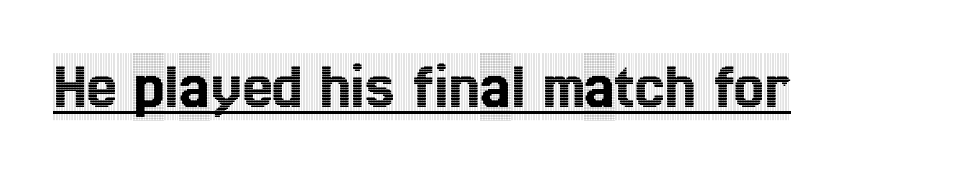
{"serif": "yes", "italic": "no", "width": "condensed", "x_height": "large", "monospaced": "no", "underline": "yes", "letter_spacing": "normal", "letter_spacing_em": 0.0, "glyph_px": 67}
